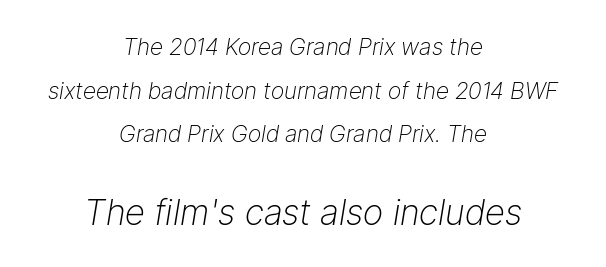
The image shows 35 px light type, italic (leaning right); set centered, loose line spacing (1.9x), normal letter spacing, not underlined; the second (bottom) block is 1.52x larger; low stroke contrast and a medium x-height.
